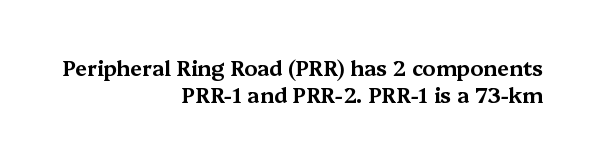
Q: Is the text italic (slanted)? A: No, it is upright.
Q: Is the text underlined? A: No.
Q: How is the paragraph aligned? A: Right-aligned.
Q: Is the spacing between letters normal or unusually wide? A: Normal.
Q: Is the spacing between lines tight, normal or loose? A: Normal.
